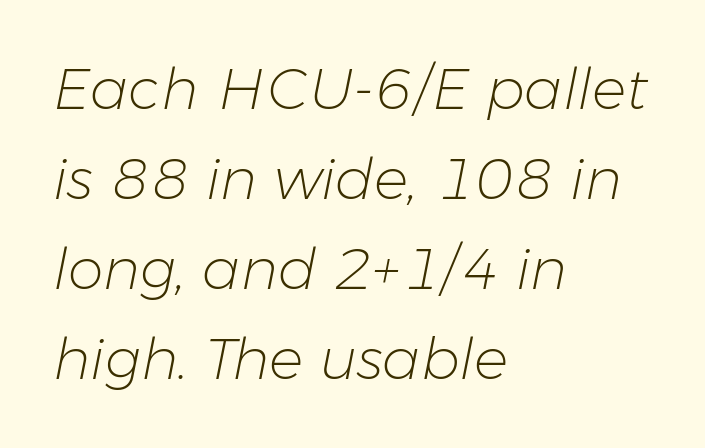
Q: Is the text bold? A: No.
Q: Is the text italic (slanted)? A: Yes, it leans right by about 11 degrees.
Q: Is the text underlined? A: No.
Q: How is the paragraph aligned? A: Left-aligned.
Q: Is the spacing between letters normal or unusually wide? A: Normal.
Q: Is the spacing between lines tight, normal or loose? A: Normal.
Q: Width (condensed, normal, or wide)? A: Normal.
Q: Stroke contrast? A: Low.
Q: x-height? A: Medium.
Q: Monospaced? A: No.
